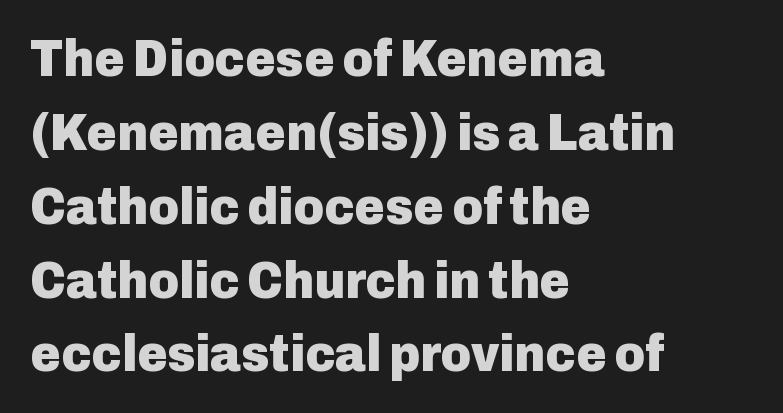
Q: Is the text bold? A: Yes.
Q: Is the text italic (slanted)? A: No, it is upright.
Q: Is the typeface a serif or a sans-serif typeface? A: Sans-serif.
Q: Is the text underlined? A: No.
Q: How is the paragraph aligned? A: Left-aligned.
Q: Is the spacing between letters normal or unusually wide? A: Normal.
Q: Is the spacing between lines tight, normal or loose? A: Normal.
Q: Width (condensed, normal, or wide)? A: Normal.
Q: Stroke contrast? A: Low.
Q: x-height? A: Medium.
Q: Monospaced? A: No.
